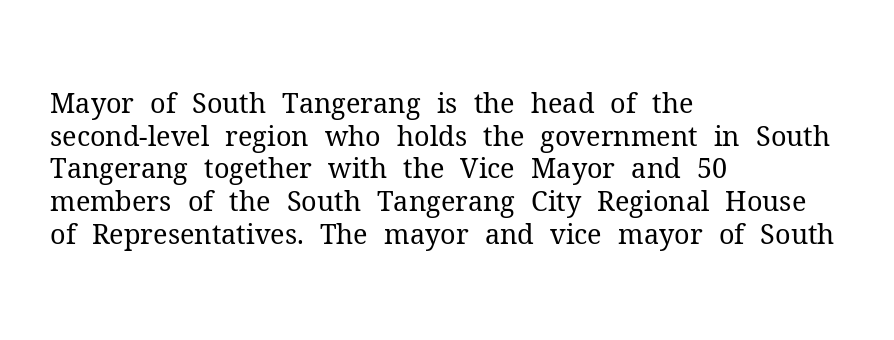
Q: Is the text bold? A: No.
Q: Is the text italic (slanted)? A: No, it is upright.
Q: Is the text underlined? A: No.
Q: How is the paragraph aligned? A: Left-aligned.
Q: Is the spacing between letters normal or unusually wide? A: Normal.
